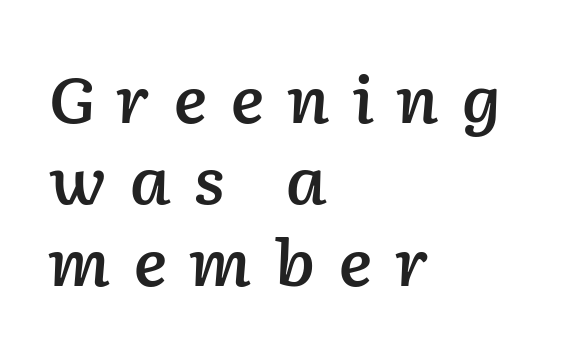
Q: Is the text bold? A: Semi-bold.
Q: Is the text italic (slanted)? A: Yes, it leans right by about 2 degrees.
Q: Is the text underlined? A: No.
Q: How is the paragraph aligned? A: Left-aligned.
Q: Is the spacing between letters normal or unusually wide? A: Unusually wide.
Q: Is the spacing between lines tight, normal or loose? A: Normal.
Q: Width (condensed, normal, or wide)? A: Normal.
Q: Stroke contrast? A: Low.
Q: x-height? A: Medium.
Q: Monospaced? A: No.
